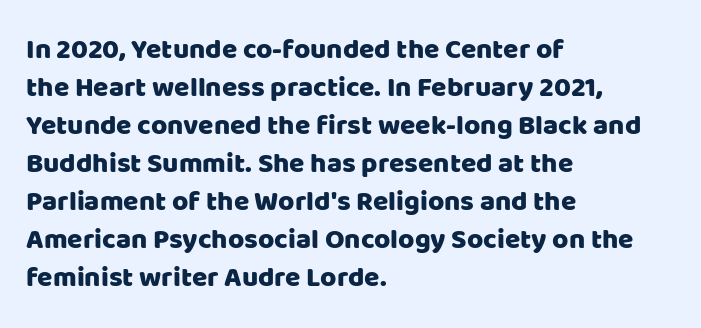
The image shows 28 px sans-serif type, upright; set left-aligned, normal line spacing (1.36x), normal letter spacing, not underlined; low stroke contrast and a large x-height.
